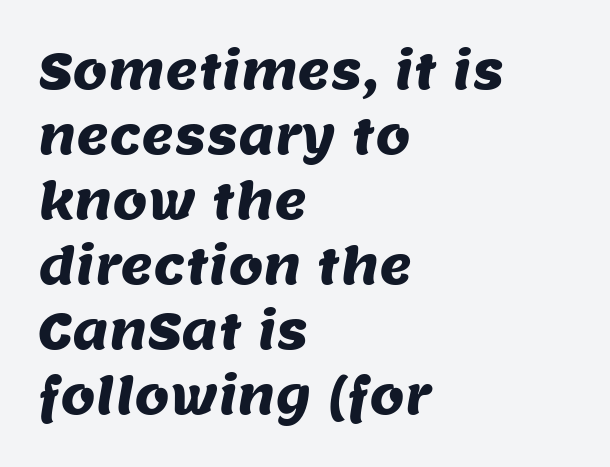
The image shows 50 px sans-serif type; set left-aligned, normal line spacing (1.3x), normal letter spacing, not underlined; medium stroke contrast and a large x-height.
